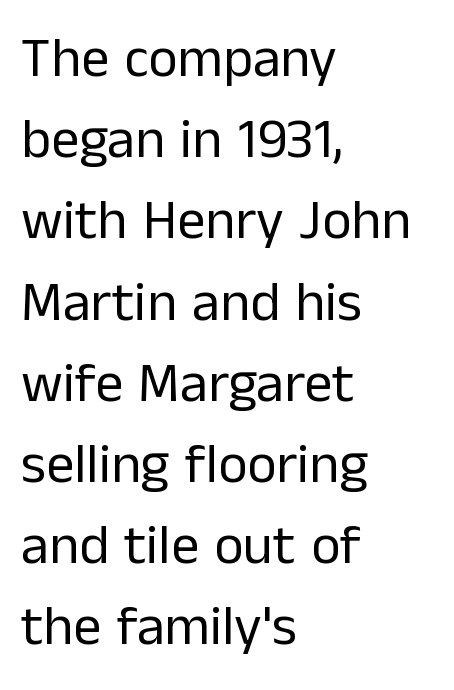
The image shows 56 px regular-weight sans-serif type, upright; set left-aligned, normal line spacing (1.45x), normal letter spacing, not underlined; low stroke contrast and a medium x-height.
